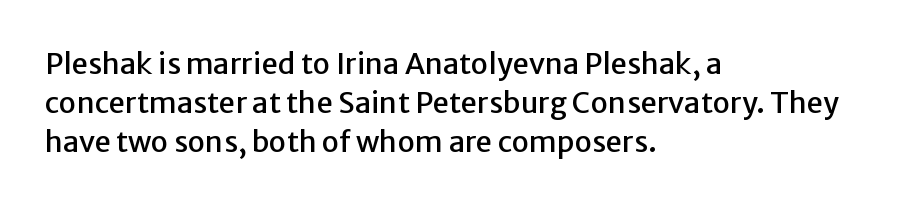
{"serif": "no", "italic": "no", "width": "normal", "stroke_contrast": "low", "x_height": "medium", "monospaced": "no", "underline": "no", "align": "left", "line_spacing": "normal", "line_spacing_ratio": 1.35, "letter_spacing": "normal", "letter_spacing_em": 0.0, "glyph_px": 29}
